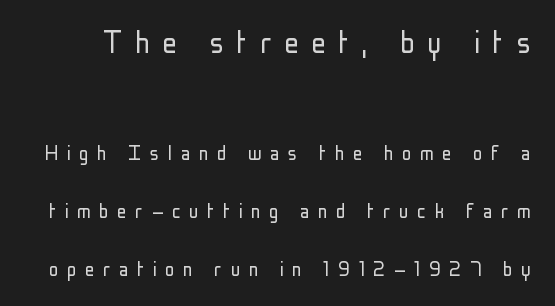
Descenders hang freely into open space. This block would shrink considerably if given ordinary leading; it's expanded now. Characters follow at a spacing far wider than the type designer built in. The face used here is proportionally spaced, like ordinary book or web type. Stems here are at most as thick as an everyday book face. Quick note: not italic, upright.
